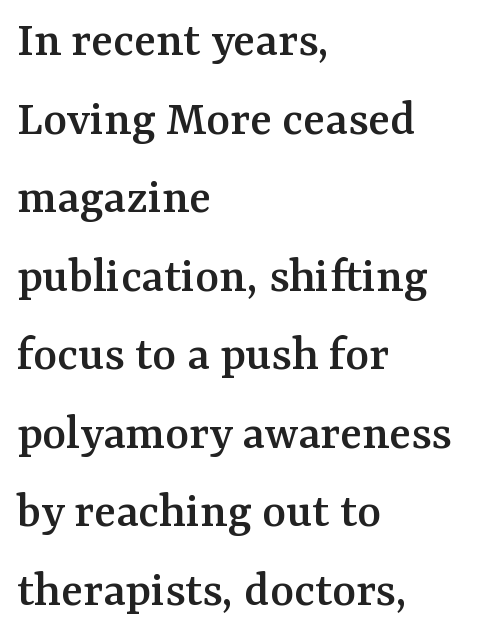
{"serif": "yes", "italic": "no", "width": "normal", "stroke_contrast": "medium", "x_height": "medium", "monospaced": "no", "underline": "no", "align": "left", "line_spacing": "normal", "line_spacing_ratio": 1.54, "letter_spacing": "normal", "letter_spacing_em": 0.0, "glyph_px": 51}
